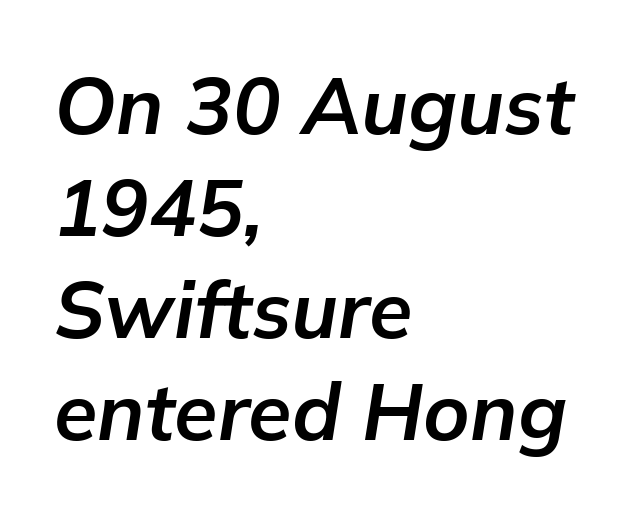
Quick note: italic. Nobody touched the tracking dial on this one. The face used here has the dense, thick strokes of a bold. Regarding leading, the lines here are spaced in the standard way. All the whitespace from short lines collects on the right. Here the designer chose a conventional face with non-uniform glyph widths.
